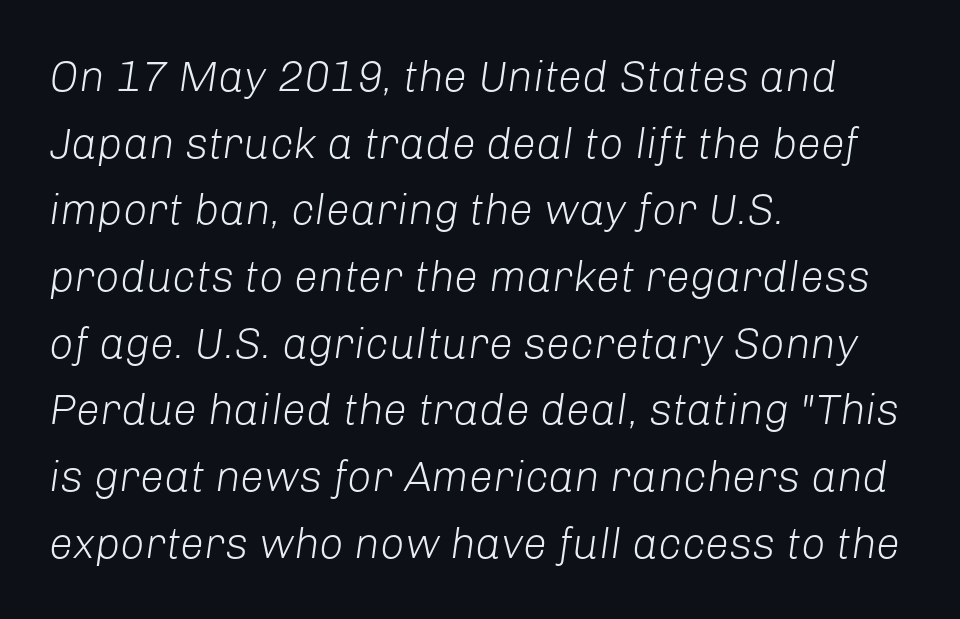
Q: Is the text bold? A: No.
Q: Is the text italic (slanted)? A: Yes, it leans right by about 8 degrees.
Q: Is the text underlined? A: No.
Q: How is the paragraph aligned? A: Left-aligned.
Q: Is the spacing between letters normal or unusually wide? A: Normal.
Q: Is the spacing between lines tight, normal or loose? A: Normal.
Q: Width (condensed, normal, or wide)? A: Normal.
Q: Stroke contrast? A: Low.
Q: x-height? A: Medium.
Q: Monospaced? A: No.
